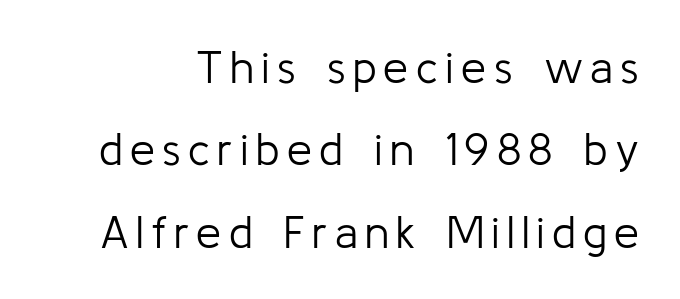
{"serif": "no", "italic": "no", "bold": "no", "weight": "light", "width": "normal", "stroke_contrast": "low", "x_height": "medium", "monospaced": "no", "underline": "no", "line_spacing_ratio": 1.83, "glyph_px": 45}
